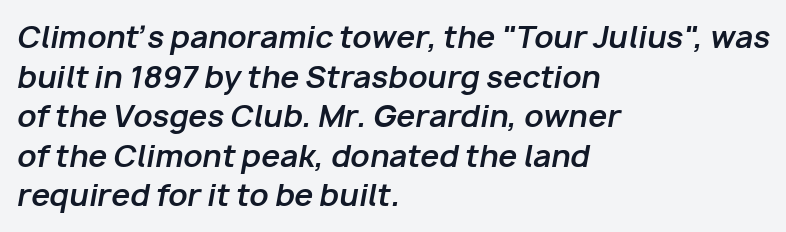
{"italic": "yes", "lean": "right", "slant_degrees": 10, "bold": "yes", "weight": "bold", "width": "normal", "stroke_contrast": "low", "x_height": "medium", "monospaced": "no", "underline": "no", "align": "left", "line_spacing": "normal", "line_spacing_ratio": 1.32, "letter_spacing": "normal", "letter_spacing_em": 0.0, "glyph_px": 30}
